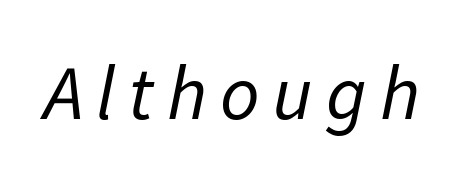
The image shows 77 px regular-weight sans-serif type; set not underlined; low stroke contrast and a medium x-height.
